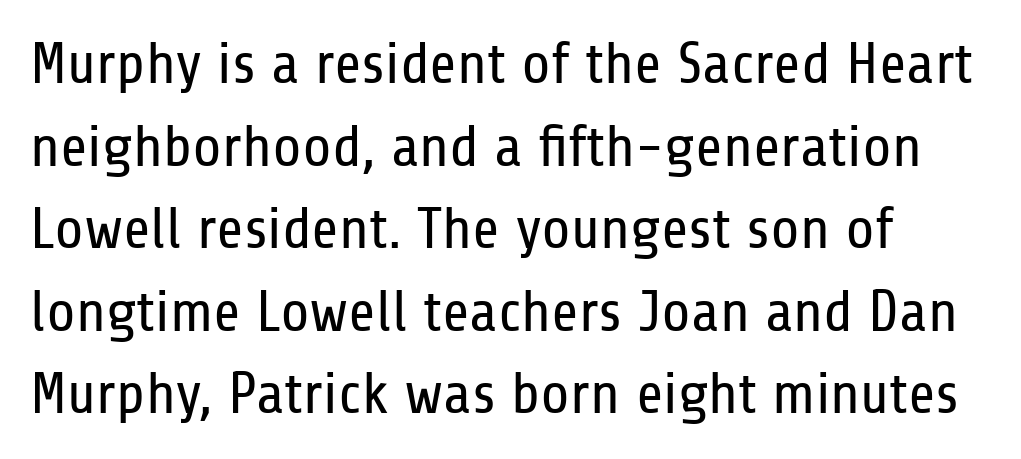
Is this a fixed-width face? No — the glyphs have proportional, varying widths. Look at the tracking — it's just the regular setting, nothing added. Line beginnings align vertically; line endings do not. The type family on display is of the sans-serif kind. Rows of type keep a routine distance in the vertical direction.
